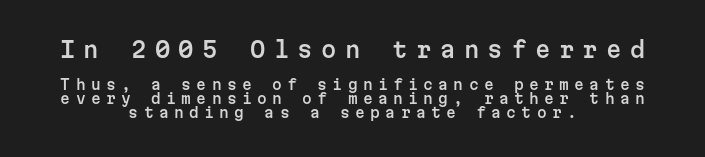
The image shows 22 px text type, upright; set centered, tight line spacing (1.0x), unusually wide letter spacing (+0.38 em), not underlined; the first (top) block is 1.57x larger.
